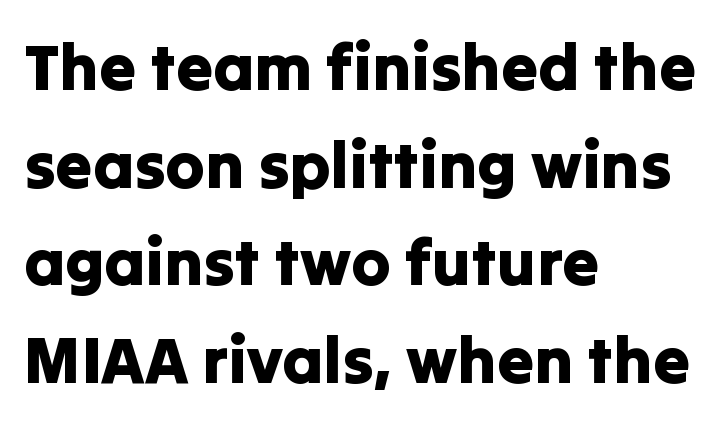
This is the regular roman posture of the typeface. Regarding serifs, this sample does without them. Honestly, there is no underline to notice here at all. Glyph-to-glyph distance matches everyday printed text. A typesetter would call this leading conventional body-copy spacing. If you drew a ruler down the left edge, every line would touch it.
